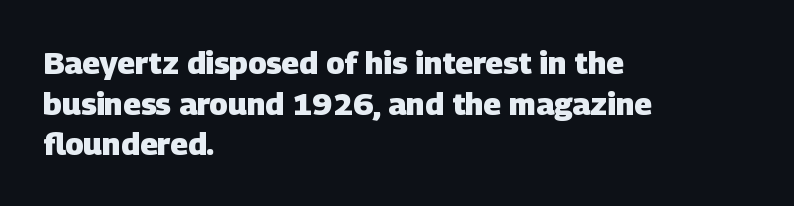
{"serif": "no", "bold": "yes", "weight": "heavy", "width": "normal", "stroke_contrast": "low", "x_height": "large", "monospaced": "no", "underline": "no", "align": "left", "line_spacing": "normal", "line_spacing_ratio": 1.31, "letter_spacing": "normal", "letter_spacing_em": 0.0, "glyph_px": 31}
